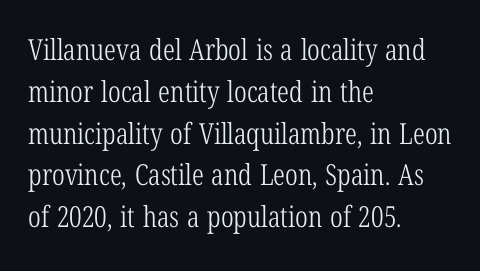
{"serif": "yes", "italic": "no", "bold": "no", "weight": "light", "width": "condensed", "stroke_contrast": "low", "x_height": "medium", "monospaced": "no", "underline": "no", "align": "left", "line_spacing": "normal", "line_spacing_ratio": 1.44, "letter_spacing": "normal", "letter_spacing_em": 0.0, "glyph_px": 29}
